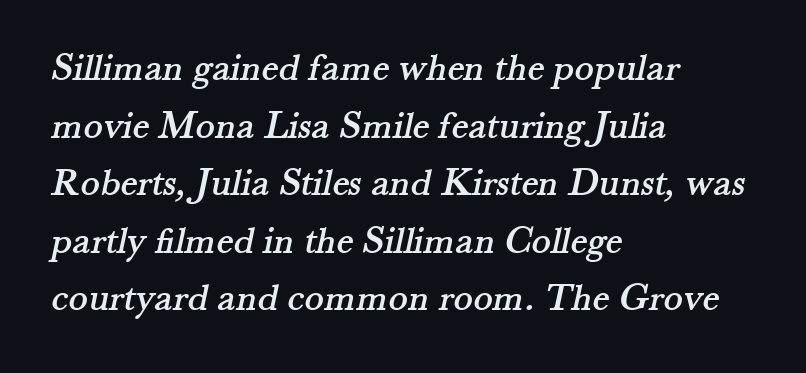
{"serif": "yes", "width": "normal", "stroke_contrast": "medium", "x_height": "small", "monospaced": "no", "underline": "no", "align": "left", "line_spacing": "normal", "line_spacing_ratio": 1.44, "letter_spacing": "normal", "letter_spacing_em": 0.0, "glyph_px": 40}
